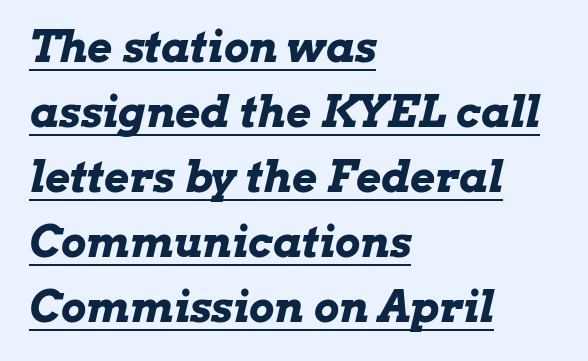
Q: Is the text bold? A: Yes.
Q: Is the text italic (slanted)? A: Yes, it leans right by about 13 degrees.
Q: Is the text underlined? A: Yes.
Q: How is the paragraph aligned? A: Left-aligned.
Q: Is the spacing between letters normal or unusually wide? A: Normal.
Q: Is the spacing between lines tight, normal or loose? A: Normal.
Q: Width (condensed, normal, or wide)? A: Wide.
Q: Stroke contrast? A: Low.
Q: x-height? A: Medium.
Q: Monospaced? A: No.
